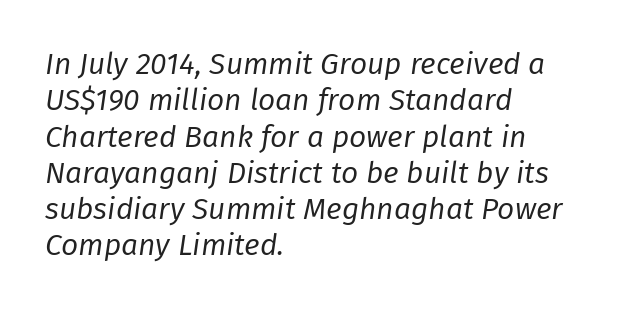
The image shows 30 px regular-weight type, italic (leaning right); set left-aligned, line spacing 1.21x, normal letter spacing, not underlined; low stroke contrast and a medium x-height.
